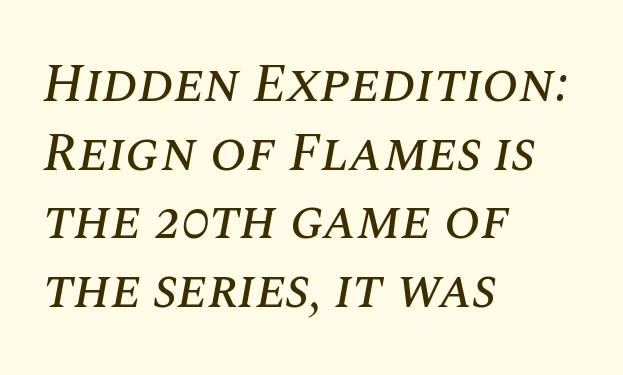
The image shows 54 px text type, italic (leaning right); set left-aligned, normal line spacing (1.27x), normal letter spacing, not underlined; medium stroke contrast and a large x-height.
